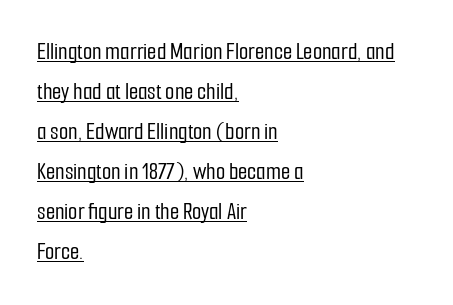
Line spacing here is normal. The rendered words wear a rule along their underside. Each word holds together tightly as a unit, with standard inter-letter gaps. Typeset ragged right — the left edge is the straight one. The letters stand upright; this is a roman face.
